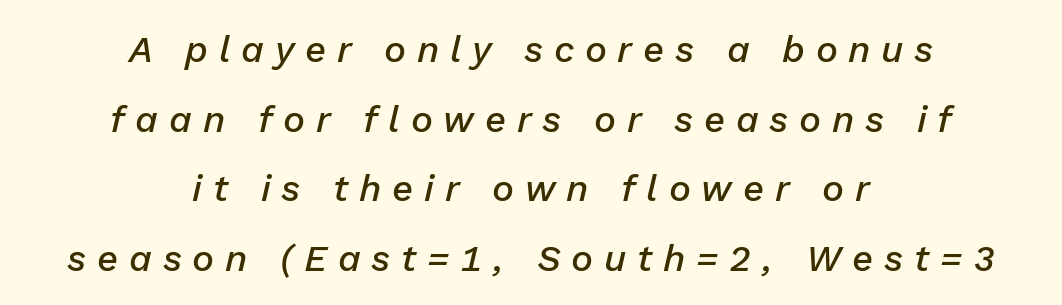
{"italic": "yes", "lean": "right", "slant_degrees": 13, "bold": "semi", "weight": "semibold", "width": "normal", "stroke_contrast": "low", "x_height": "medium", "monospaced": "no", "underline": "no", "align": "center", "line_spacing_ratio": 1.88, "letter_spacing": "wide", "letter_spacing_em": 0.29, "glyph_px": 37}
